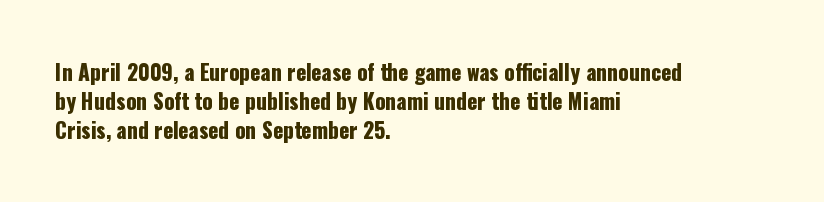
{"italic": "no", "underline": "no", "align": "left", "line_spacing": "normal", "line_spacing_ratio": 1.39, "letter_spacing": "normal", "letter_spacing_em": 0.0, "glyph_px": 21}
